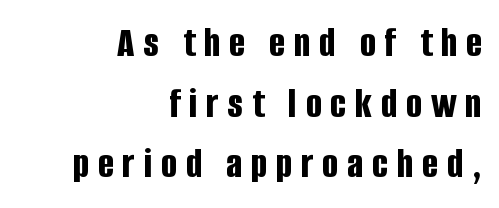
{"serif": "no", "italic": "no", "bold": "yes", "weight": "bold", "width": "condensed", "stroke_contrast": "low", "x_height": "large", "monospaced": "no", "underline": "no", "align": "right", "line_spacing": "normal", "line_spacing_ratio": 1.41, "letter_spacing": "wide", "letter_spacing_em": 0.2, "glyph_px": 43}
